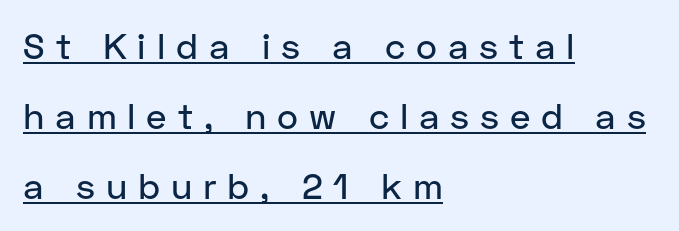
The type is letterspaced generously, with wide tracking. Posture: straight, roman, zero tilt. Whoever set this chose breathing room over compactness in the vertical rhythm. Honestly, the underline is the first thing you notice here. These lines are rendered in a variable-pitch font.
